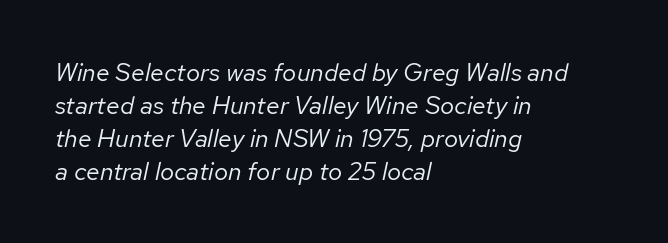
Q: Is the text bold? A: No.
Q: Is the text italic (slanted)? A: Yes, it leans right by about 12 degrees.
Q: Is the text underlined? A: No.
Q: How is the paragraph aligned? A: Left-aligned.
Q: Is the spacing between letters normal or unusually wide? A: Normal.
Q: Is the spacing between lines tight, normal or loose? A: Normal.
